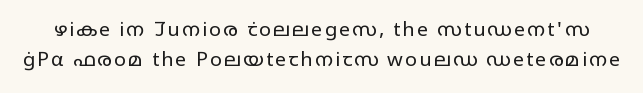
{"italic": "no", "bold": "no", "underline": "no", "line_spacing": "normal", "line_spacing_ratio": 1.52, "glyph_px": 20}
